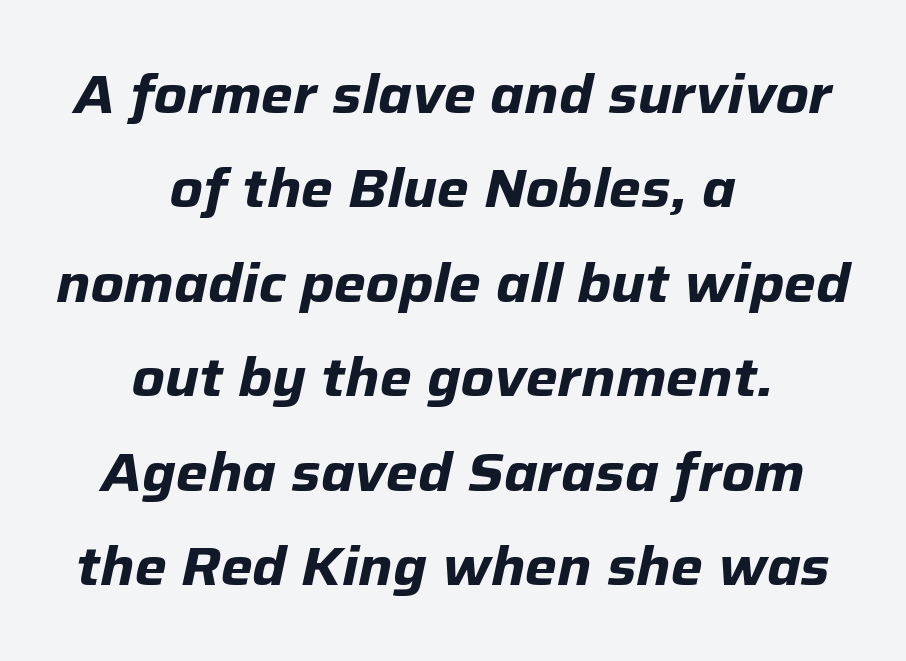
The glyphs look as if they've been sheared to an angle. Compared with an ordinary text face, these strokes are far heavier — a full bold. A centered setting, common on invitations and titles, is used for this passage. A typesetter would call this proportional, since set widths differ per character. Caption: standard tracking, unaltered.
